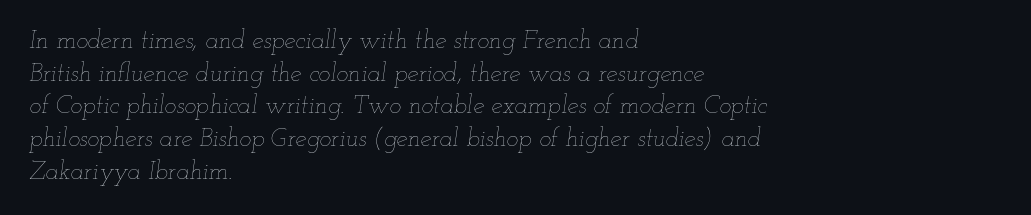
Compared with typical paragraphs, the rows here are spaced about the same. The words here are not underlined. Does extra space separate the letters? No, they use regular spacing. Stems and bowls with no extra thickness — not bold.
